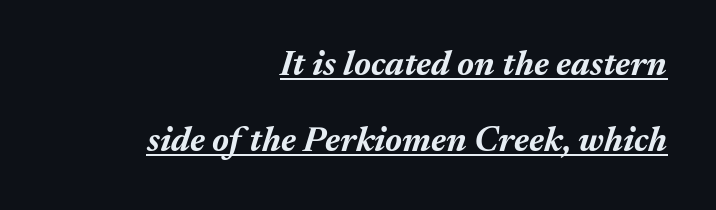
The image shows 35 px bold type, italic (leaning right); set right-aligned, loose line spacing (2.17x), normal letter spacing, underlined; medium stroke contrast and a medium x-height.
